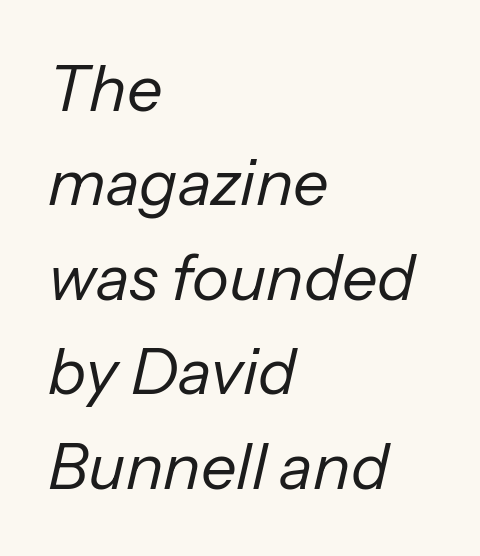
{"italic": "yes", "lean": "right", "slant_degrees": 13, "bold": "no", "weight": "regular", "width": "normal", "stroke_contrast": "low", "x_height": "medium", "monospaced": "no", "underline": "no", "align": "left", "line_spacing": "normal", "line_spacing_ratio": 1.5, "letter_spacing": "normal", "letter_spacing_em": 0.0, "glyph_px": 63}
